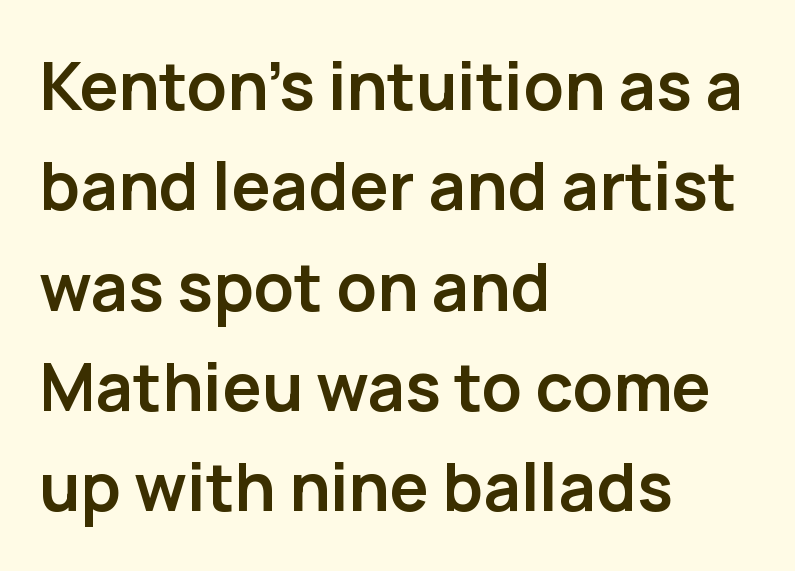
The image shows 66 px semibold sans-serif type, upright; set left-aligned, normal line spacing (1.52x), normal letter spacing, not underlined; low stroke contrast and a medium x-height.
